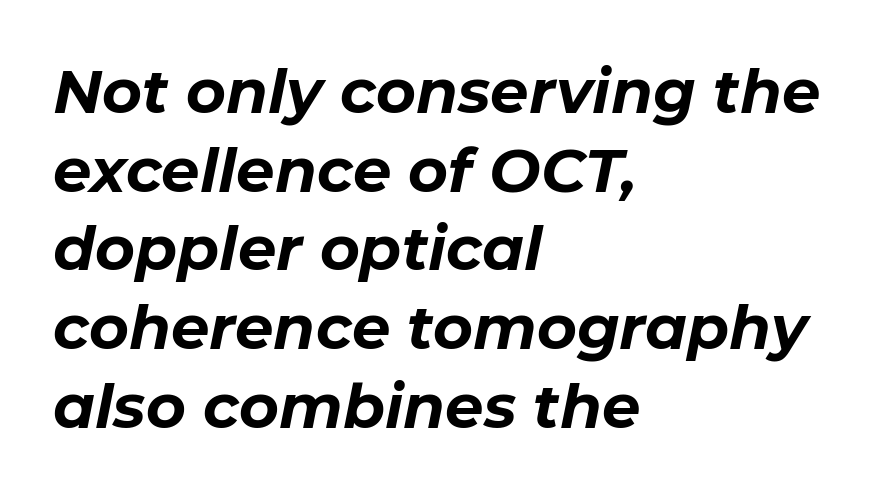
The specimen omits any rule beneath the text block's lines. Between one letter and the next there's only the usual sliver of space. Successive baselines arrive at the customary interval. How heavy is the stroke? Heavy — this is a bold. In CSS terms this would be text-align: left.
